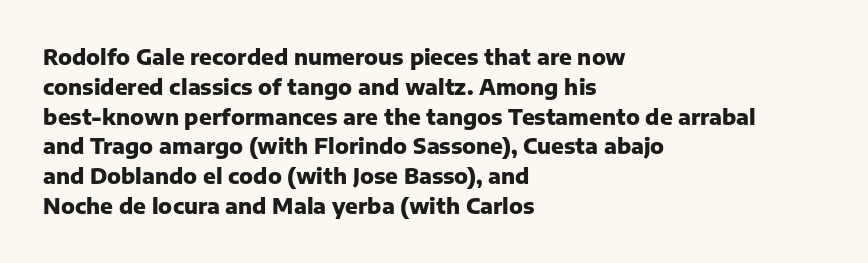
{"italic": "no", "bold": "yes", "underline": "no", "align": "left", "line_spacing": "normal", "line_spacing_ratio": 1.42, "letter_spacing": "normal", "letter_spacing_em": 0.0, "glyph_px": 21}
